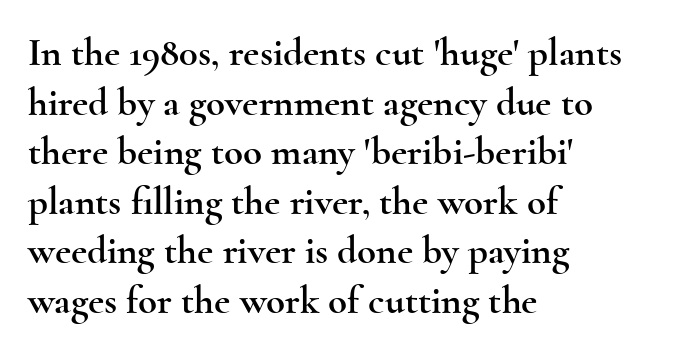
The image shows 39 px wide serif type, upright; set left-aligned, normal line spacing (1.27x), normal letter spacing, not underlined; a small x-height.
